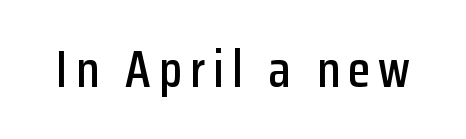
{"serif": "no", "italic": "no", "width": "condensed", "stroke_contrast": "low", "x_height": "medium", "monospaced": "no", "underline": "no", "glyph_px": 51}
